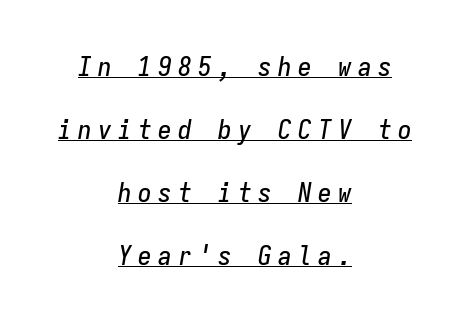
The image shows 27 px text type, italic (leaning right); set centered, loose line spacing (2.33x), unusually wide letter spacing (+0.24 em), underlined.
